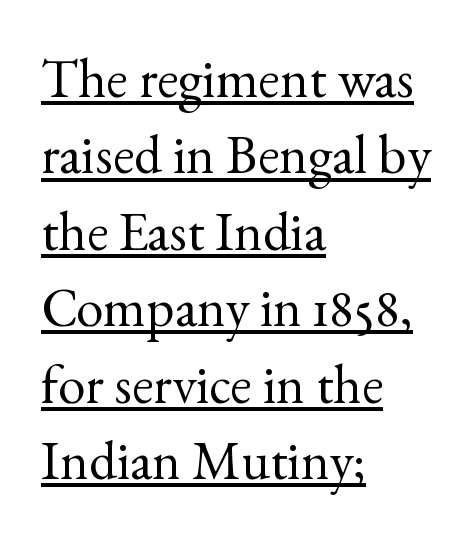
The image shows 55 px regular-weight serif type, upright; set left-aligned, normal line spacing (1.39x), normal letter spacing, underlined; a small x-height.
